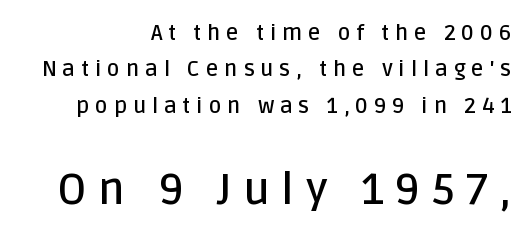
{"serif": "no", "italic": "no", "bold": "semi", "weight": "semibold", "width": "normal", "stroke_contrast": "low", "x_height": "large", "monospaced": "no", "underline": "no", "align": "right", "line_spacing": "normal", "line_spacing_ratio": 1.65, "letter_spacing": "wide", "letter_spacing_em": 0.26, "larger_block": "second", "size_ratio": 2.0, "glyph_px": 44}
